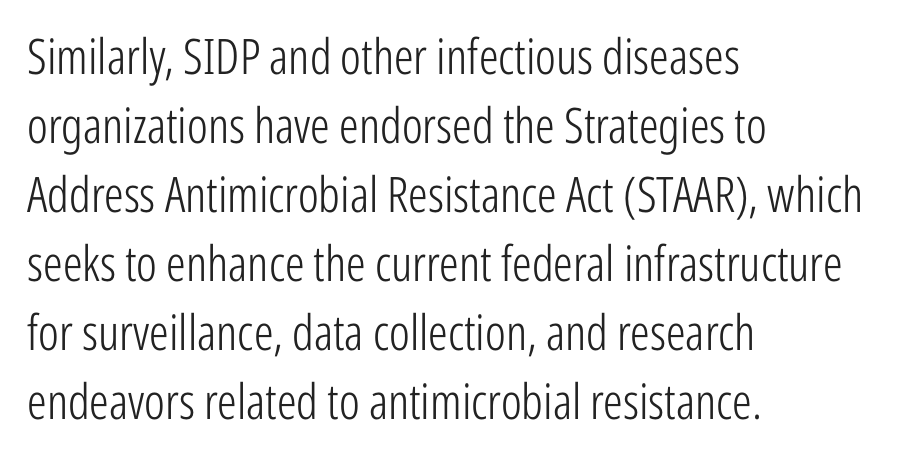
The image shows 49 px light, condensed sans-serif type, upright; set left-aligned, normal line spacing (1.41x), normal letter spacing, not underlined; low stroke contrast and a medium x-height.
